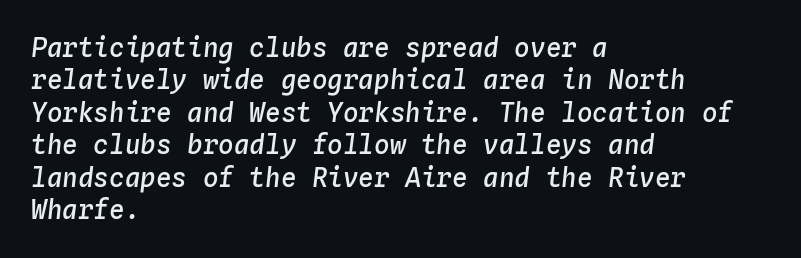
The image shows 26 px text type, italic (leaning right); set left-aligned, normal line spacing (1.25x), normal letter spacing, not underlined.
